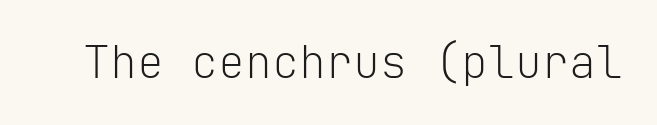
Q: Is the text bold? A: No.
Q: Is the text italic (slanted)? A: No, it is upright.
Q: Is the typeface a serif or a sans-serif typeface? A: Sans-serif.
Q: Is the text underlined? A: No.
Q: Is the spacing between letters normal or unusually wide? A: Normal.
Q: Width (condensed, normal, or wide)? A: Normal.
Q: Stroke contrast? A: Low.
Q: x-height? A: Medium.
Q: Monospaced? A: Yes.
